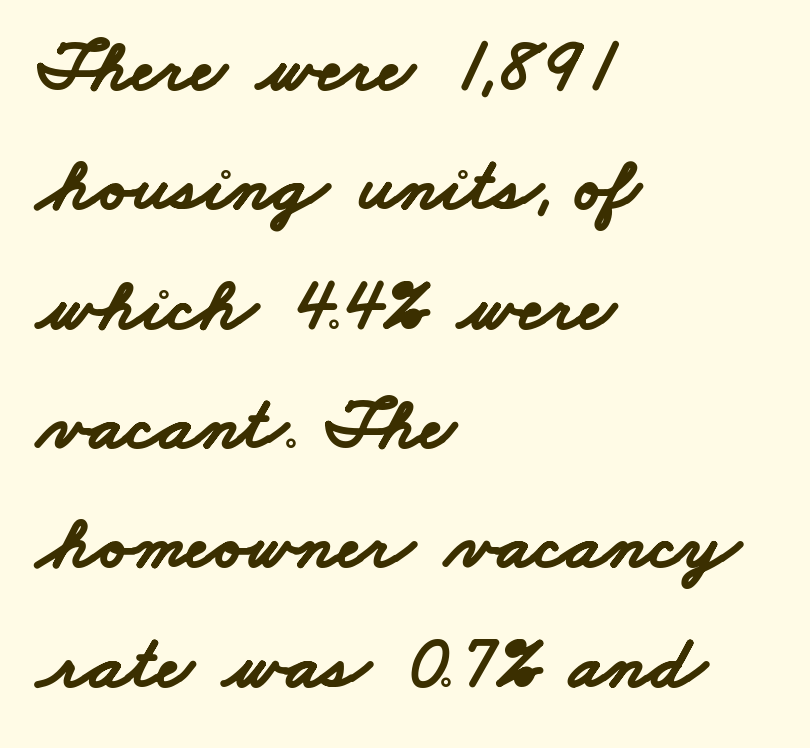
These lines keep a tight, regular rhythm from letter to letter. What kind of face is this? One without serifs — a sans. Each letter keeps its own natural width here, so spacing adapts to shape. Weight: bold.
